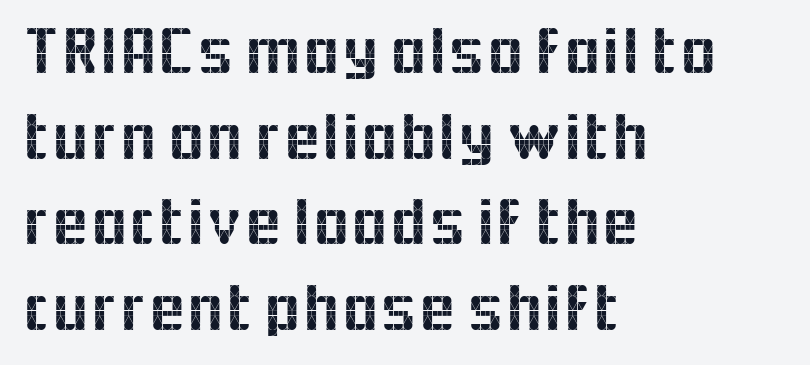
{"serif": "no", "italic": "no", "width": "normal", "x_height": "medium", "monospaced": "no", "underline": "no", "align": "left", "line_spacing": "normal", "line_spacing_ratio": 1.26, "letter_spacing": "normal", "letter_spacing_em": 0.0, "glyph_px": 68}
